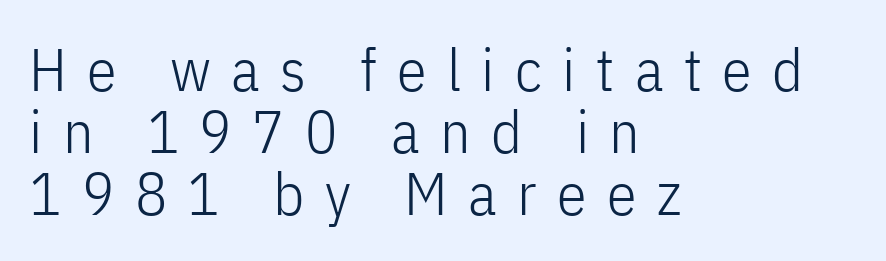
{"serif": "no", "italic": "no", "bold": "no", "weight": "light", "width": "condensed", "stroke_contrast": "low", "x_height": "medium", "monospaced": "no", "underline": "no", "align": "left", "line_spacing": "tight", "line_spacing_ratio": 1.03, "letter_spacing": "wide", "letter_spacing_em": 0.34, "glyph_px": 60}
